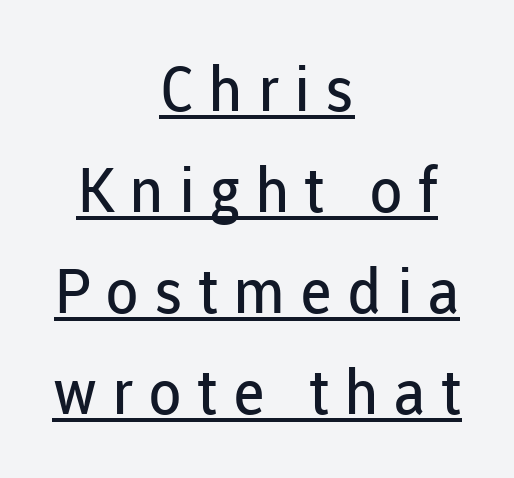
The image shows 62 px regular-weight sans-serif type, upright; set centered, normal line spacing (1.63x), unusually wide letter spacing (+0.24 em), underlined; low stroke contrast and a medium x-height.
